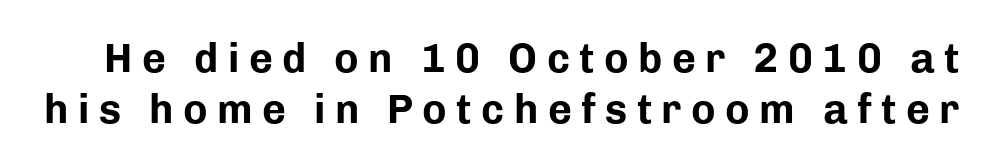
Q: Is the text bold? A: Yes.
Q: Is the text italic (slanted)? A: No, it is upright.
Q: Is the typeface a serif or a sans-serif typeface? A: Sans-serif.
Q: Is the text underlined? A: No.
Q: Is the spacing between letters normal or unusually wide? A: Unusually wide.
Q: Is the spacing between lines tight, normal or loose? A: Normal.
Q: Width (condensed, normal, or wide)? A: Normal.
Q: Stroke contrast? A: Low.
Q: x-height? A: Medium.
Q: Monospaced? A: No.
